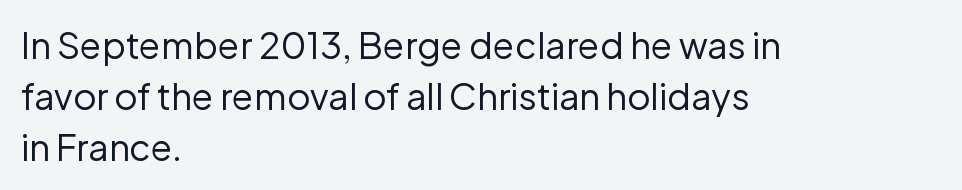
The image shows 36 px regular-weight sans-serif type, upright; set left-aligned, normal line spacing (1.41x), normal letter spacing, not underlined; low stroke contrast and a medium x-height.
